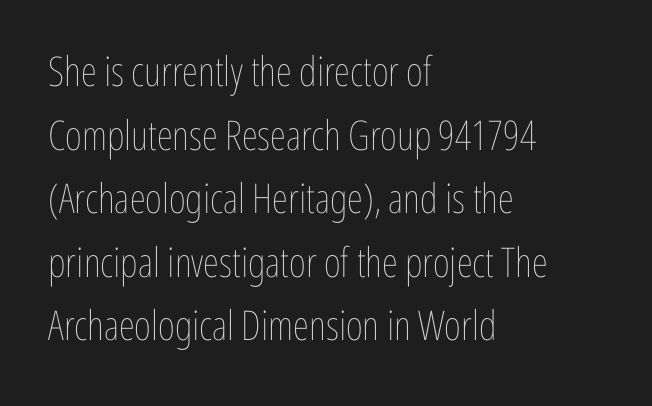
Q: Is the text bold? A: No.
Q: Is the text italic (slanted)? A: No, it is upright.
Q: Is the text underlined? A: No.
Q: How is the paragraph aligned? A: Left-aligned.
Q: Is the spacing between letters normal or unusually wide? A: Normal.
Q: Is the spacing between lines tight, normal or loose? A: Normal.
Q: Width (condensed, normal, or wide)? A: Condensed.
Q: Stroke contrast? A: Low.
Q: x-height? A: Medium.
Q: Monospaced? A: No.
